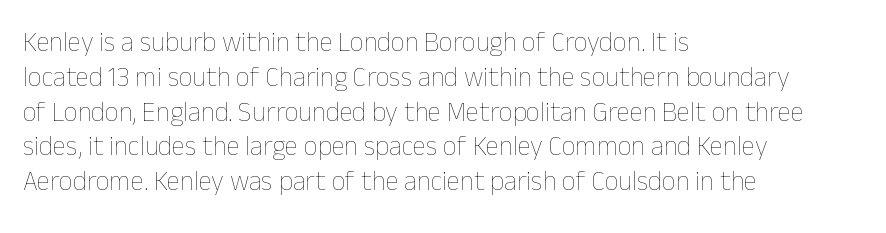
This sample keeps an unexceptional amount of space between lines. Characters remain perfectly vertical along every line. The gap between lines stays unmarked. Is this a heavy cut? Hardly; it is regular or lighter.
